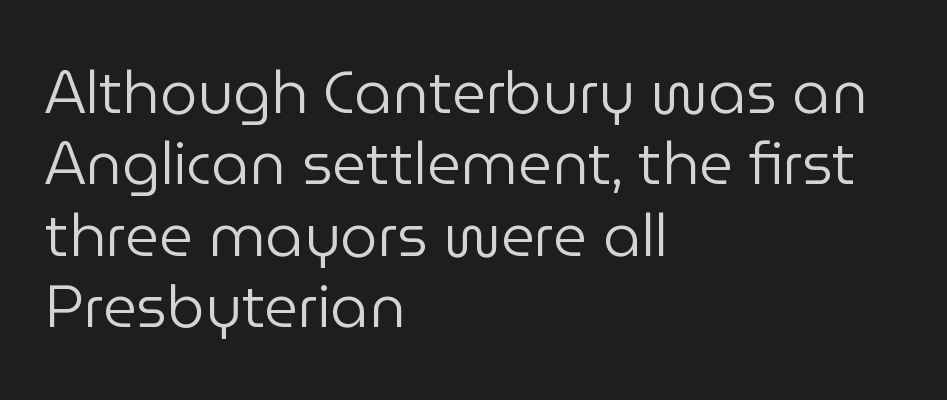
{"serif": "no", "italic": "no", "bold": "no", "weight": "regular", "width": "normal", "stroke_contrast": "low", "x_height": "medium", "monospaced": "no", "underline": "no", "align": "left", "line_spacing_ratio": 1.21, "letter_spacing": "normal", "letter_spacing_em": 0.0, "glyph_px": 59}
